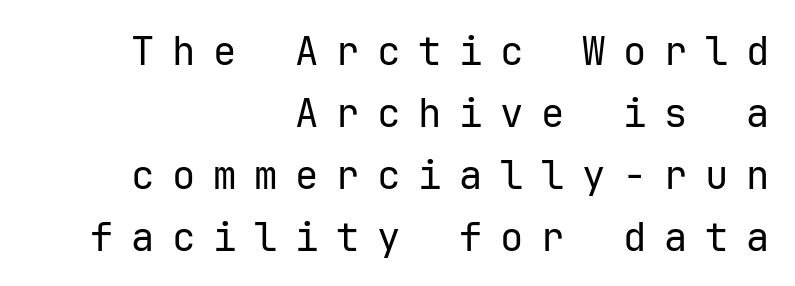
The image shows 39 px regular-weight sans-serif type, upright, monospaced; set right-aligned, normal line spacing (1.59x), unusually wide letter spacing (+0.45 em), not underlined; low stroke contrast and a medium x-height.
